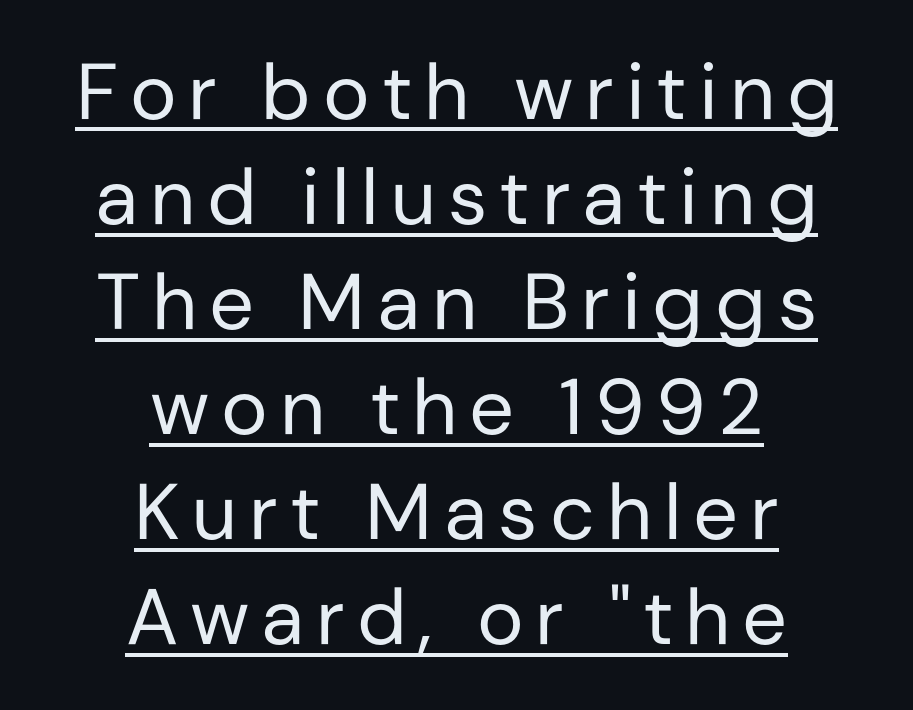
{"serif": "no", "italic": "no", "bold": "no", "weight": "regular", "width": "normal", "stroke_contrast": "low", "x_height": "medium", "monospaced": "no", "underline": "yes", "align": "center", "line_spacing": "normal", "line_spacing_ratio": 1.33, "glyph_px": 79}
